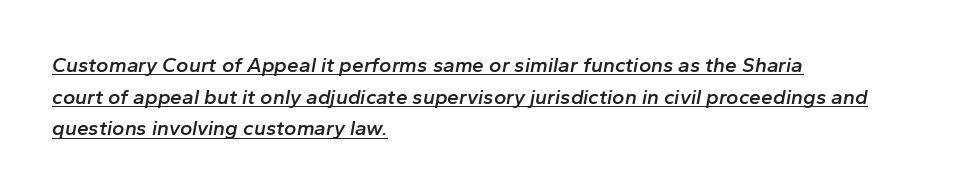
Q: Is the text bold? A: Semi-bold.
Q: Is the text italic (slanted)? A: Yes, it leans right by about 10 degrees.
Q: Is the text underlined? A: Yes.
Q: How is the paragraph aligned? A: Left-aligned.
Q: Is the spacing between letters normal or unusually wide? A: Normal.
Q: Is the spacing between lines tight, normal or loose? A: Normal.
